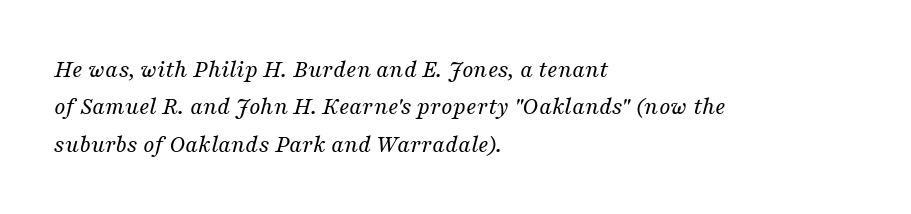
Q: Is the text bold? A: No.
Q: Is the text italic (slanted)? A: Yes, it leans right by about 16 degrees.
Q: Is the text underlined? A: No.
Q: How is the paragraph aligned? A: Left-aligned.
Q: Is the spacing between letters normal or unusually wide? A: Normal.
Q: Is the spacing between lines tight, normal or loose? A: Normal.
